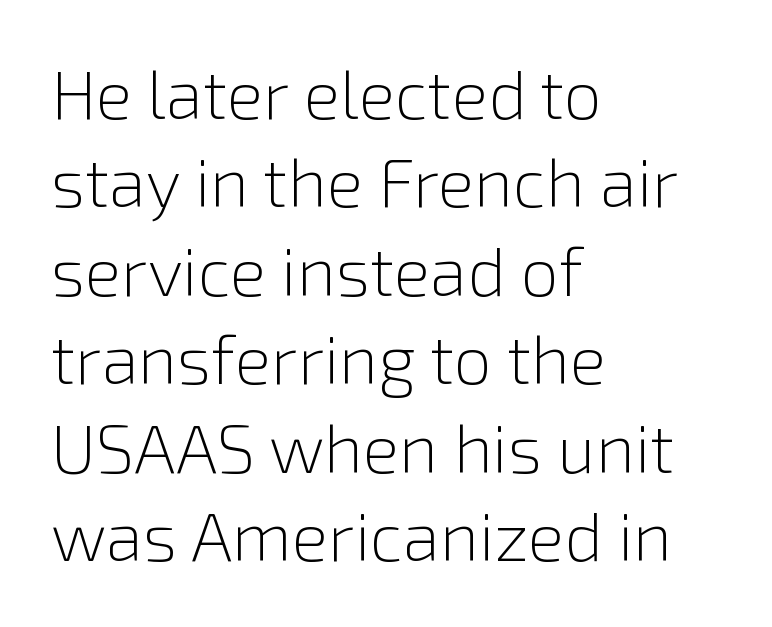
{"serif": "no", "italic": "no", "bold": "no", "weight": "light", "width": "normal", "x_height": "medium", "monospaced": "no", "underline": "no", "align": "left", "line_spacing": "normal", "line_spacing_ratio": 1.3, "letter_spacing": "normal", "letter_spacing_em": 0.0, "glyph_px": 68}
